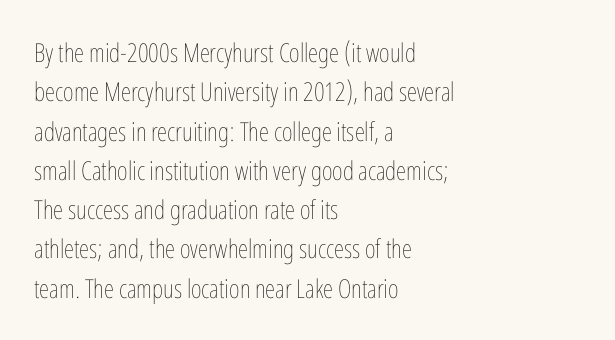
Q: Is the text bold? A: No.
Q: Is the text italic (slanted)? A: No, it is upright.
Q: Is the text underlined? A: No.
Q: How is the paragraph aligned? A: Left-aligned.
Q: Is the spacing between letters normal or unusually wide? A: Normal.
Q: Is the spacing between lines tight, normal or loose? A: Normal.
